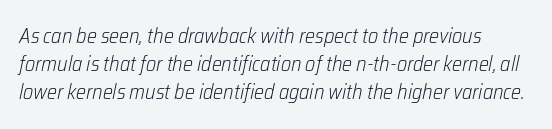
The image shows 21 px text type, italic (leaning right); set normal line spacing (1.34x), normal letter spacing, not underlined.
